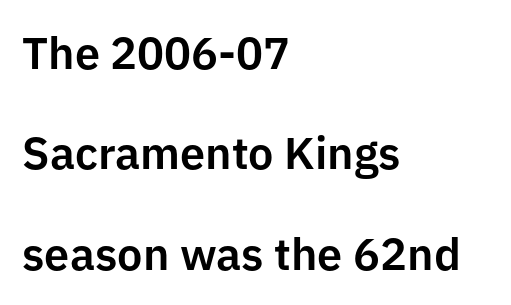
{"serif": "no", "italic": "no", "width": "normal", "stroke_contrast": "low", "x_height": "medium", "monospaced": "no", "underline": "no", "align": "left", "line_spacing": "loose", "line_spacing_ratio": 2.23, "letter_spacing": "normal", "letter_spacing_em": 0.0, "glyph_px": 45}
